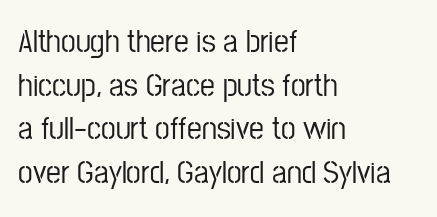
The image shows 33 px condensed sans-serif type, upright; set left-aligned, normal line spacing (1.32x), normal letter spacing, not underlined; low stroke contrast and a medium x-height.
